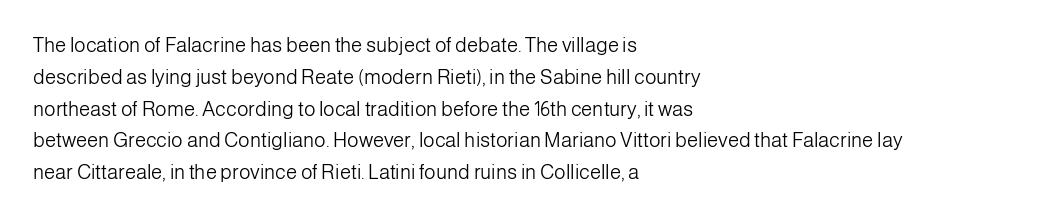
Q: Is the text bold? A: No.
Q: Is the text italic (slanted)? A: No, it is upright.
Q: Is the text underlined? A: No.
Q: How is the paragraph aligned? A: Left-aligned.
Q: Is the spacing between letters normal or unusually wide? A: Normal.
Q: Is the spacing between lines tight, normal or loose? A: Normal.
